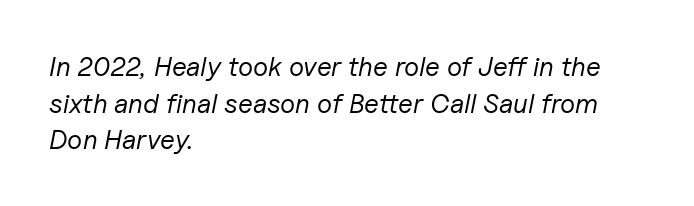
Q: Is the text bold? A: No.
Q: Is the text italic (slanted)? A: Yes, it leans right by about 11 degrees.
Q: Is the text underlined? A: No.
Q: How is the paragraph aligned? A: Left-aligned.
Q: Is the spacing between letters normal or unusually wide? A: Normal.
Q: Is the spacing between lines tight, normal or loose? A: Normal.
